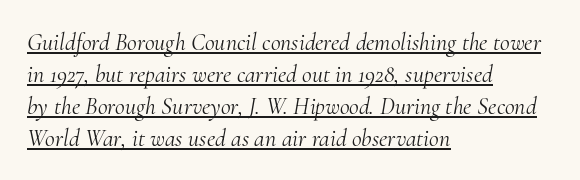
The image shows 24 px text type, italic (leaning right); set left-aligned, normal line spacing (1.33x), normal letter spacing, underlined.
